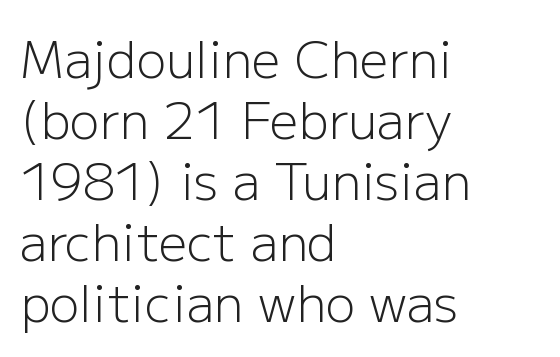
Q: Is the text bold? A: No.
Q: Is the text italic (slanted)? A: No, it is upright.
Q: Is the typeface a serif or a sans-serif typeface? A: Sans-serif.
Q: Is the text underlined? A: No.
Q: How is the paragraph aligned? A: Left-aligned.
Q: Is the spacing between letters normal or unusually wide? A: Normal.
Q: Width (condensed, normal, or wide)? A: Normal.
Q: Stroke contrast? A: Low.
Q: x-height? A: Medium.
Q: Monospaced? A: No.
